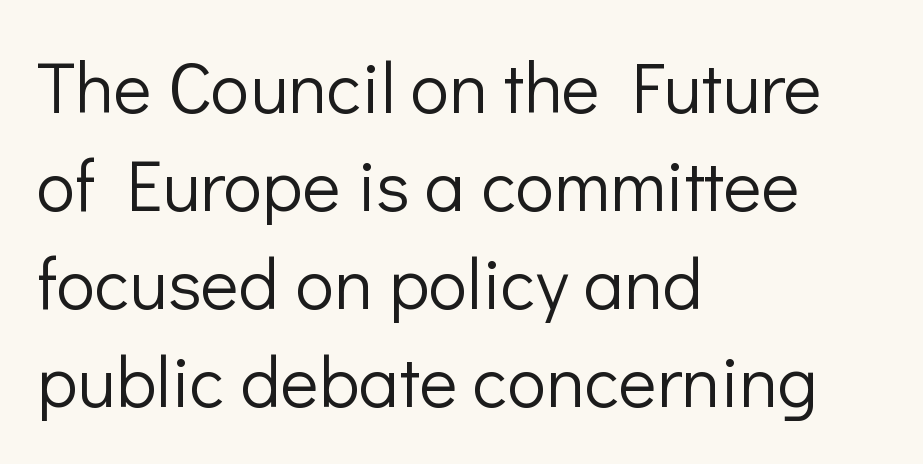
{"serif": "no", "italic": "no", "bold": "no", "weight": "light", "width": "normal", "stroke_contrast": "low", "x_height": "medium", "monospaced": "no", "underline": "no", "align": "left", "line_spacing": "normal", "line_spacing_ratio": 1.36, "letter_spacing": "normal", "letter_spacing_em": 0.0, "glyph_px": 72}
